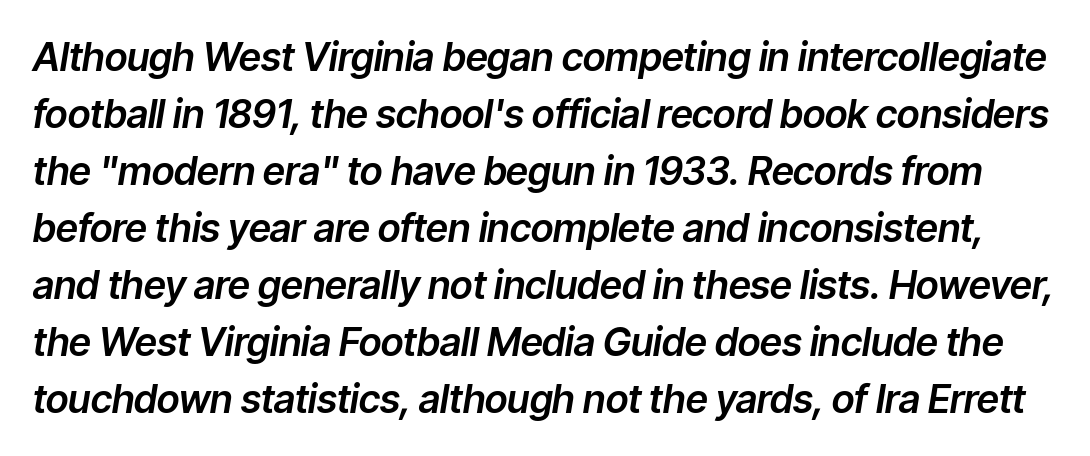
Q: Is the text italic (slanted)? A: Yes, it leans right by about 9 degrees.
Q: Is the text underlined? A: No.
Q: Is the spacing between letters normal or unusually wide? A: Normal.
Q: Is the spacing between lines tight, normal or loose? A: Normal.
Q: Width (condensed, normal, or wide)? A: Normal.
Q: Stroke contrast? A: Low.
Q: x-height? A: Medium.
Q: Monospaced? A: No.
